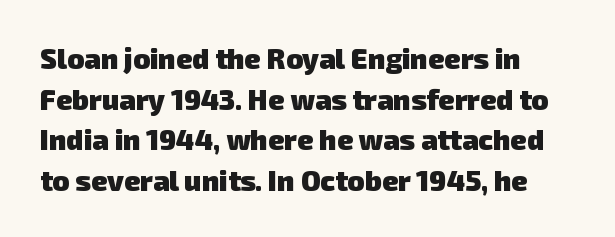
A typesetter would label this face a sans. A clean baseline with only descenders dipping below it. The type is set solid horizontally, with unmodified tracking. The ragged edge is on the right, which tells us the setting is flush left.
